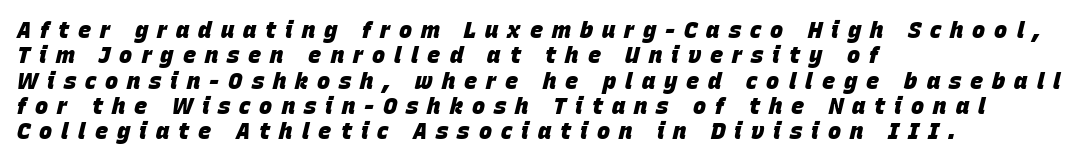
Q: Is the text bold? A: Yes.
Q: Is the text italic (slanted)? A: Yes, it leans right by about 15 degrees.
Q: Is the text underlined? A: No.
Q: How is the paragraph aligned? A: Left-aligned.
Q: Is the spacing between letters normal or unusually wide? A: Unusually wide.
Q: Is the spacing between lines tight, normal or loose? A: Tight.
